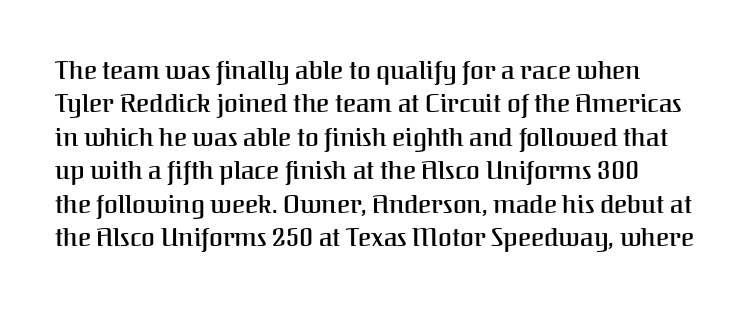
The image shows 25 px text type, upright; set normal line spacing (1.34x), normal letter spacing, not underlined.
